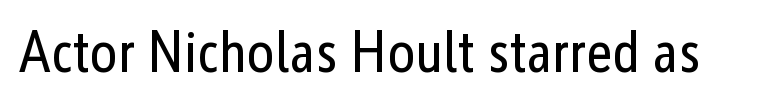
Q: Is the text bold? A: No.
Q: Is the text italic (slanted)? A: No, it is upright.
Q: Is the typeface a serif or a sans-serif typeface? A: Sans-serif.
Q: Is the text underlined? A: No.
Q: Is the spacing between letters normal or unusually wide? A: Normal.
Q: Width (condensed, normal, or wide)? A: Condensed.
Q: Stroke contrast? A: Low.
Q: x-height? A: Medium.
Q: Monospaced? A: No.
